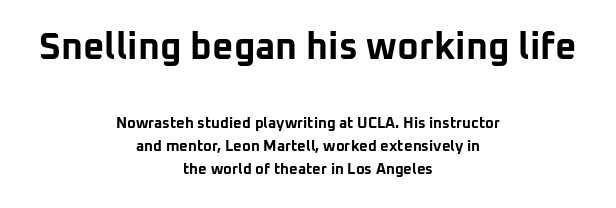
{"serif": "no", "italic": "no", "bold": "yes", "weight": "bold", "width": "normal", "stroke_contrast": "low", "x_height": "medium", "monospaced": "no", "underline": "no", "align": "center", "line_spacing": "normal", "line_spacing_ratio": 1.55, "letter_spacing": "normal", "letter_spacing_em": 0.0, "larger_block": "first", "size_ratio": 2.47, "glyph_px": 37}
